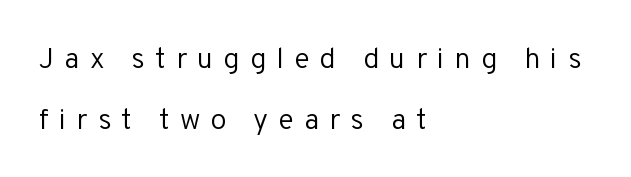
The axis of the letterforms is exactly vertical. Stem width sits at or under what a default text font uses. The gaps between neighbouring characters are conspicuously large. A typesetter would call this proportional, since set widths differ per character. Letterform terminals end flat and unadorned throughout the passage.
